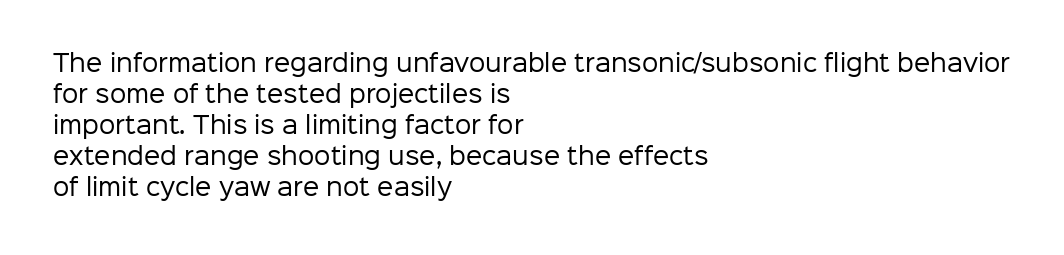
{"italic": "no", "bold": "no", "underline": "no", "align": "left", "line_spacing": "normal", "line_spacing_ratio": 1.35, "letter_spacing": "normal", "letter_spacing_em": 0.0, "glyph_px": 23}
